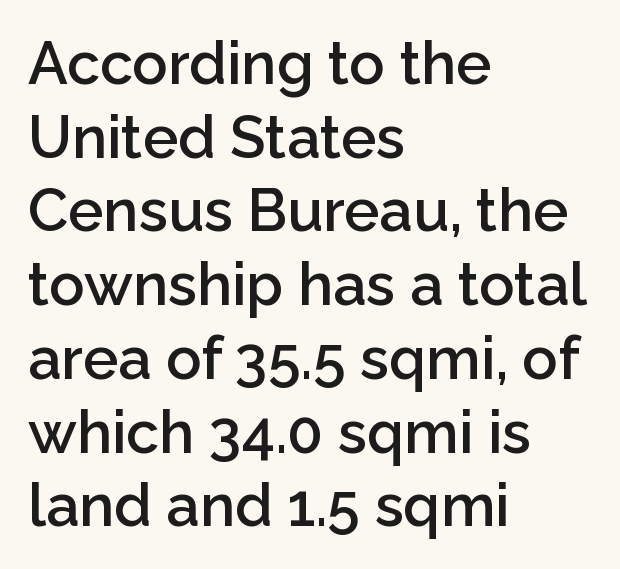
The image shows 59 px semibold sans-serif type, upright; set left-aligned, normal line spacing (1.25x), normal letter spacing, not underlined; low stroke contrast and a medium x-height.
